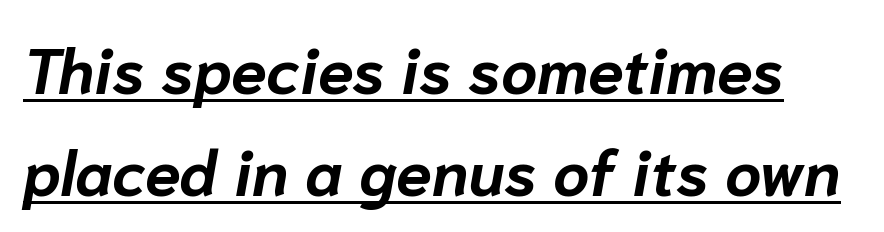
The image shows 64 px bold type, italic (leaning right); set normal line spacing (1.59x), normal letter spacing, underlined; low stroke contrast and a medium x-height.
